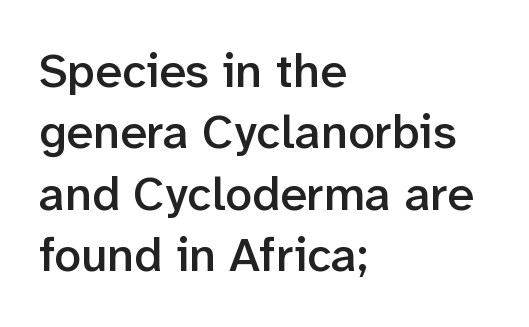
The image shows 48 px semibold sans-serif type, upright; set left-aligned, normal line spacing (1.28x), normal letter spacing, not underlined; low stroke contrast and a medium x-height.
